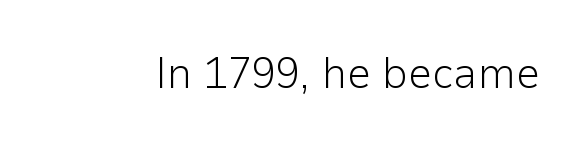
The image shows 44 px light sans-serif type, upright; set normal letter spacing, not underlined; low stroke contrast and a medium x-height.
